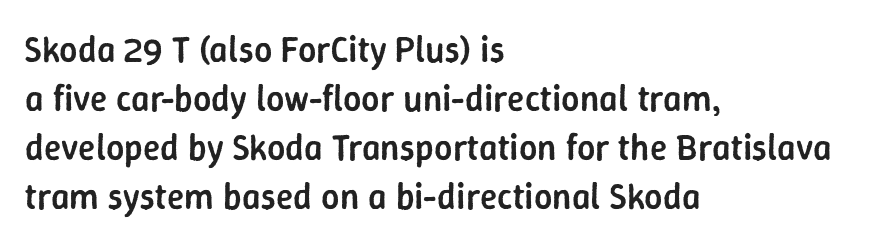
Every stem runs plumb, perpendicular to the baseline. The strip under each line holds only bare page. What weight is shown? A semibold, between regular and bold. Observe the absence of serifs on each vertical stroke in this sample. In terms of letterspacing, this is plain default setting. Rows of type keep a routine distance in the vertical direction.
